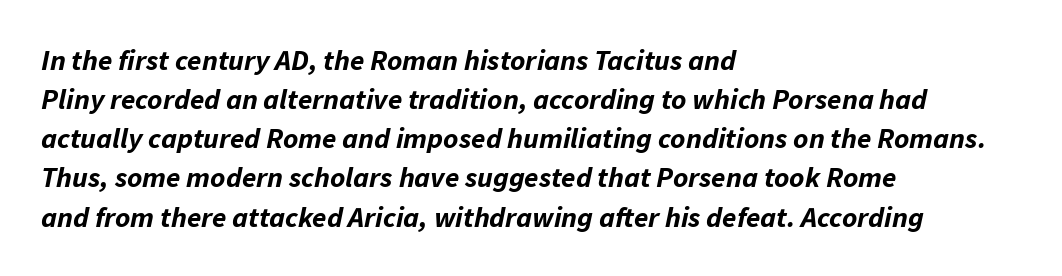
The image shows 29 px bold type, italic (leaning right); set left-aligned, normal line spacing (1.35x), normal letter spacing, not underlined; low stroke contrast and a medium x-height.
